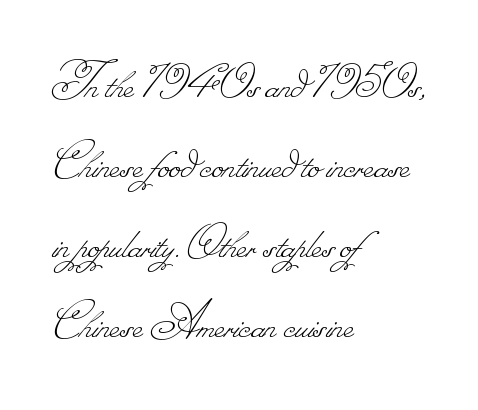
Layout note: lines flush left. This rendering features lettering with no underline. A typesetter would call this proportional, since set widths differ per character. The space between consecutive lines is moderate. Between one letter and the next there's only the usual sliver of space. Stems and bowls with no extra thickness — not bold.
